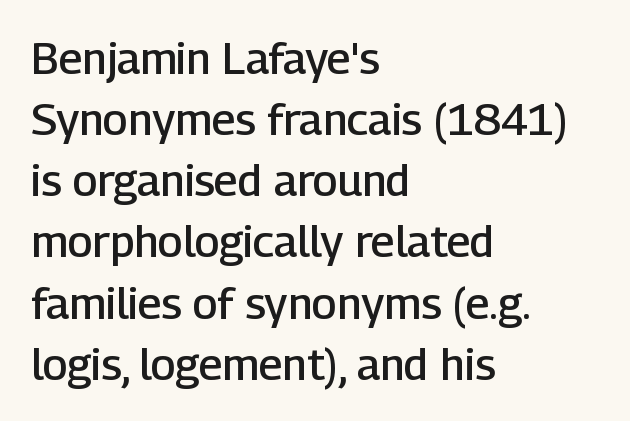
Q: Is the text bold? A: Semi-bold.
Q: Is the text italic (slanted)? A: No, it is upright.
Q: Is the typeface a serif or a sans-serif typeface? A: Sans-serif.
Q: Is the text underlined? A: No.
Q: How is the paragraph aligned? A: Left-aligned.
Q: Is the spacing between letters normal or unusually wide? A: Normal.
Q: Is the spacing between lines tight, normal or loose? A: Normal.
Q: Width (condensed, normal, or wide)? A: Normal.
Q: Stroke contrast? A: Low.
Q: x-height? A: Medium.
Q: Monospaced? A: No.
